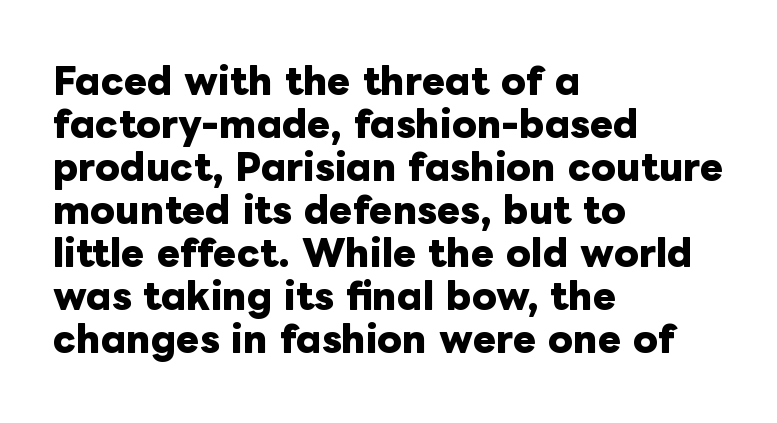
Q: Is the text bold? A: Yes.
Q: Is the text italic (slanted)? A: No, it is upright.
Q: Is the text underlined? A: No.
Q: How is the paragraph aligned? A: Left-aligned.
Q: Is the spacing between letters normal or unusually wide? A: Normal.
Q: Width (condensed, normal, or wide)? A: Normal.
Q: Stroke contrast? A: Low.
Q: x-height? A: Medium.
Q: Monospaced? A: No.
